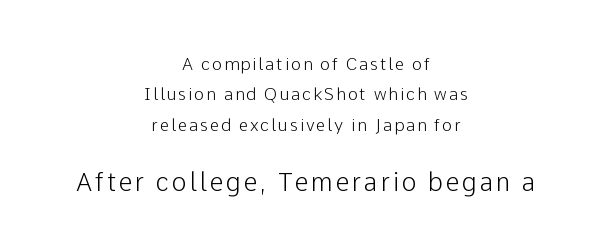
The image shows 25 px text type, upright; set centered, line spacing 1.78x, not underlined; the second (bottom) block is 1.47x larger.
